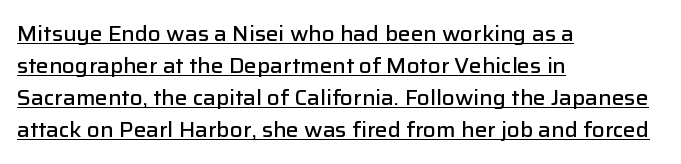
Decoration check: the copy is underlined. This sample uses an upright cut, with every glyph sitting square on the baseline. You could call the tracking neutral — neither tight nor loose. This is moderately heavy type, rendered in semibold.
